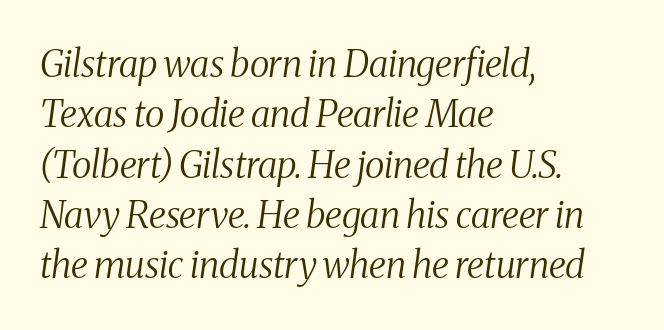
Proportional: the letters do not fall into vertical columns. The block of text has a typical density, with ordinary space between rows. Plain, unruled lines of type. In terms of posture, this sample is oblique. Inter-character spacing is left at the font's built-in metrics.
